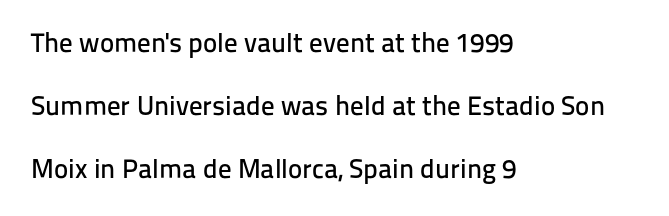
{"italic": "no", "underline": "no", "align": "left", "line_spacing": "loose", "line_spacing_ratio": 2.33, "letter_spacing": "normal", "letter_spacing_em": 0.0, "glyph_px": 27}
